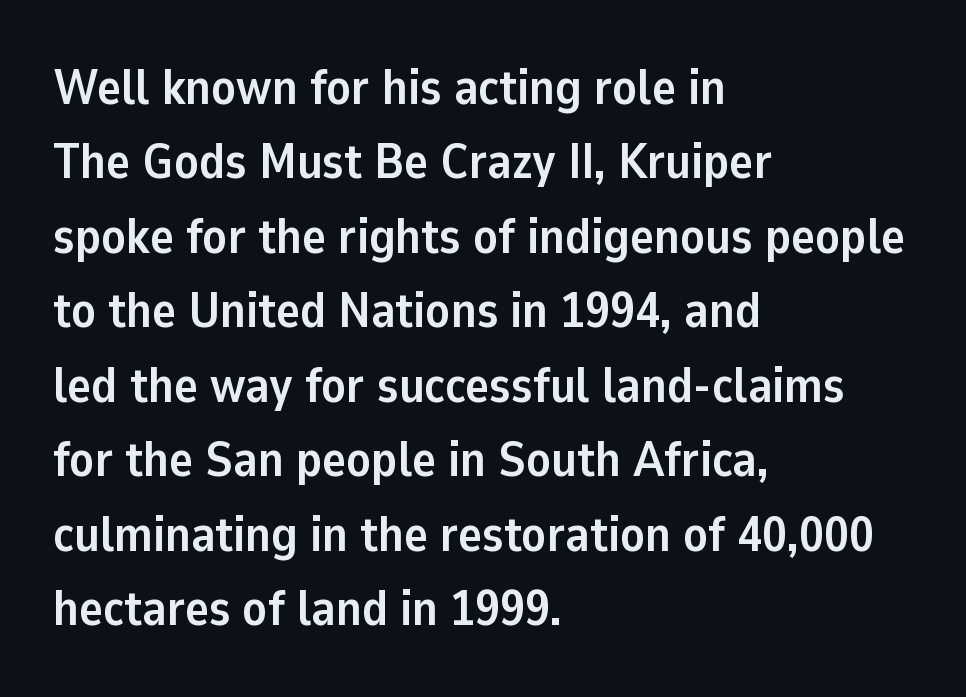
{"serif": "no", "italic": "no", "bold": "yes", "weight": "semibold", "width": "normal", "stroke_contrast": "low", "x_height": "medium", "monospaced": "no", "underline": "no", "align": "left", "line_spacing": "normal", "line_spacing_ratio": 1.49, "letter_spacing": "normal", "letter_spacing_em": 0.0, "glyph_px": 50}
